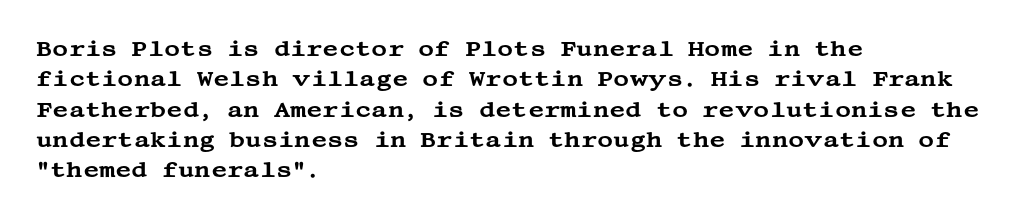
{"italic": "no", "underline": "no", "align": "left", "line_spacing": "normal", "line_spacing_ratio": 1.38, "letter_spacing": "normal", "letter_spacing_em": 0.0, "glyph_px": 22}
